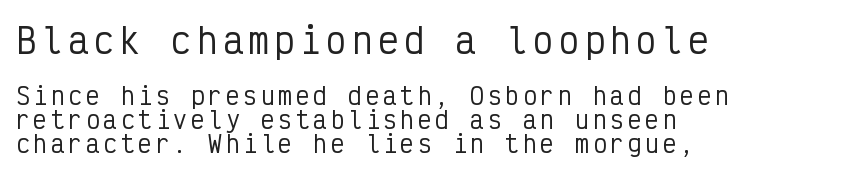
Q: Is the text italic (slanted)? A: No, it is upright.
Q: Is the typeface a serif or a sans-serif typeface? A: Sans-serif.
Q: Is the text underlined? A: No.
Q: How is the paragraph aligned? A: Left-aligned.
Q: Is the spacing between lines tight, normal or loose? A: Tight.
Q: Which block of text is set in a larger size, the first (top) or the second (bottom)? A: The first (top) one.
Q: Width (condensed, normal, or wide)? A: Condensed.
Q: Stroke contrast? A: Low.
Q: x-height? A: Medium.
Q: Monospaced? A: Yes.
